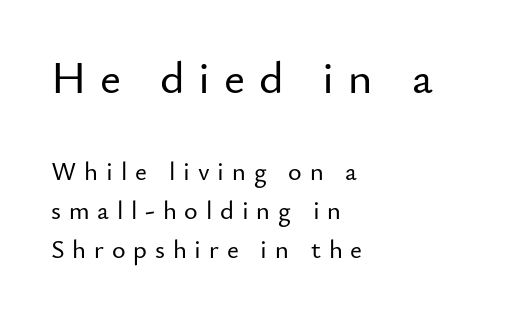
Q: Is the text italic (slanted)? A: No, it is upright.
Q: Is the typeface a serif or a sans-serif typeface? A: Sans-serif.
Q: Is the text underlined? A: No.
Q: How is the paragraph aligned? A: Left-aligned.
Q: Is the spacing between letters normal or unusually wide? A: Unusually wide.
Q: Is the spacing between lines tight, normal or loose? A: Normal.
Q: Which block of text is set in a larger size, the first (top) or the second (bottom)? A: The first (top) one.
Q: Width (condensed, normal, or wide)? A: Normal.
Q: Stroke contrast? A: Low.
Q: x-height? A: Small.
Q: Monospaced? A: No.
